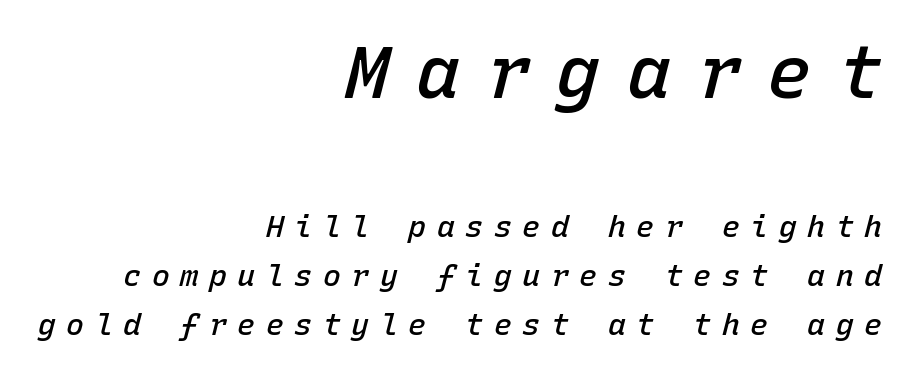
Q: Is the text bold? A: Semi-bold.
Q: Is the text italic (slanted)? A: Yes, it leans right by about 15 degrees.
Q: Is the text underlined? A: No.
Q: How is the paragraph aligned? A: Right-aligned.
Q: Is the spacing between letters normal or unusually wide? A: Unusually wide.
Q: Is the spacing between lines tight, normal or loose? A: Normal.
Q: Which block of text is set in a larger size, the first (top) or the second (bottom)? A: The first (top) one.
Q: Width (condensed, normal, or wide)? A: Normal.
Q: Stroke contrast? A: Low.
Q: x-height? A: Medium.
Q: Monospaced? A: Yes.
